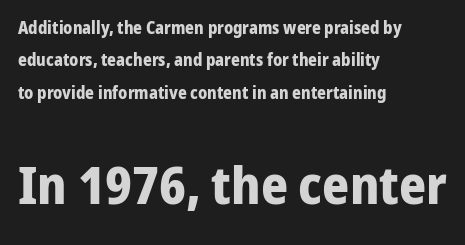
Vertically, the passage feels expansive, rows floating well apart. Characters remain perfectly vertical along every line. A clean baseline with only descenders dipping below it. Type style note: lacks serifs. You'd pick this weight for a headline — it's a proper bold.
